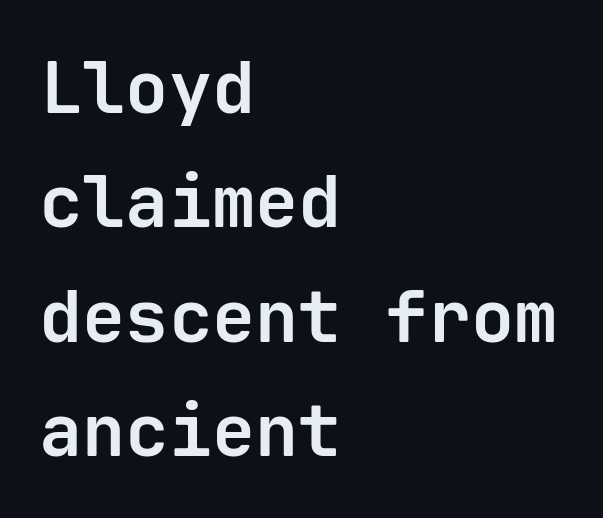
{"serif": "no", "italic": "no", "bold": "yes", "weight": "bold", "width": "normal", "stroke_contrast": "low", "x_height": "medium", "monospaced": "yes", "underline": "no", "align": "left", "line_spacing": "normal", "line_spacing_ratio": 1.59, "letter_spacing": "normal", "letter_spacing_em": 0.0, "glyph_px": 72}
